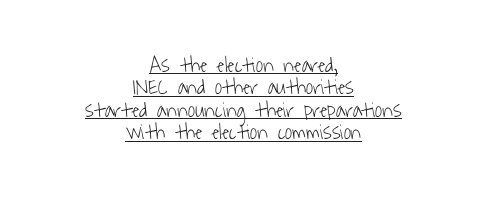
Q: Is the text bold? A: No.
Q: Is the text underlined? A: Yes.
Q: How is the paragraph aligned? A: Centered.
Q: Is the spacing between letters normal or unusually wide? A: Normal.
Q: Is the spacing between lines tight, normal or loose? A: Tight.
